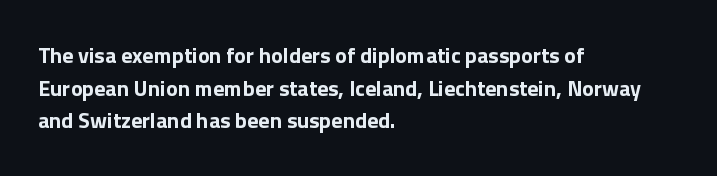
{"italic": "no", "bold": "yes", "underline": "no", "align": "left", "line_spacing": "normal", "line_spacing_ratio": 1.48, "letter_spacing": "normal", "letter_spacing_em": 0.0, "glyph_px": 22}
